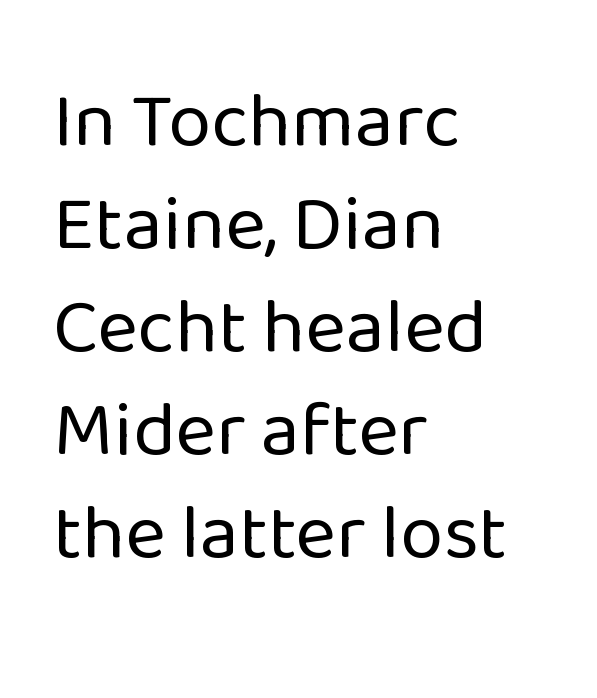
The image shows 78 px regular-weight sans-serif type, upright; set left-aligned, normal line spacing (1.32x), normal letter spacing, not underlined; low stroke contrast and a medium x-height.
